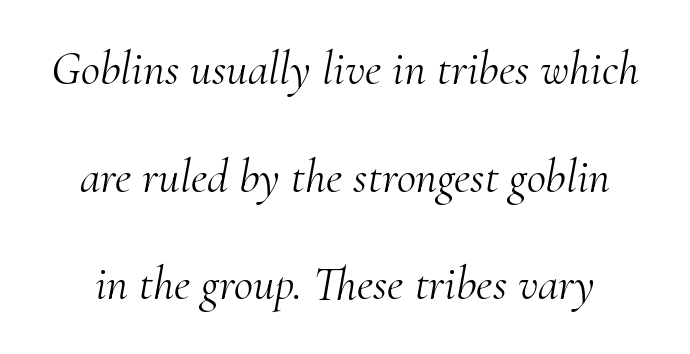
Letters rest on an invisible, unmarked baseline. Think standard paragraph weight, or any step lighter than that. Reading down the column, the eye jumps a long way to each next line. Typographically, this falls in the serif category. The rendering applies a slant to the glyphs.
